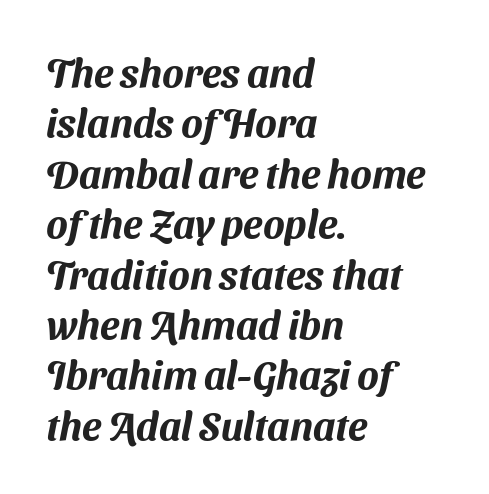
Q: Is the typeface a serif or a sans-serif typeface? A: Sans-serif.
Q: Is the text underlined? A: No.
Q: How is the paragraph aligned? A: Left-aligned.
Q: Is the spacing between letters normal or unusually wide? A: Normal.
Q: Is the spacing between lines tight, normal or loose? A: Normal.
Q: Width (condensed, normal, or wide)? A: Normal.
Q: Stroke contrast? A: Medium.
Q: x-height? A: Medium.
Q: Monospaced? A: No.
